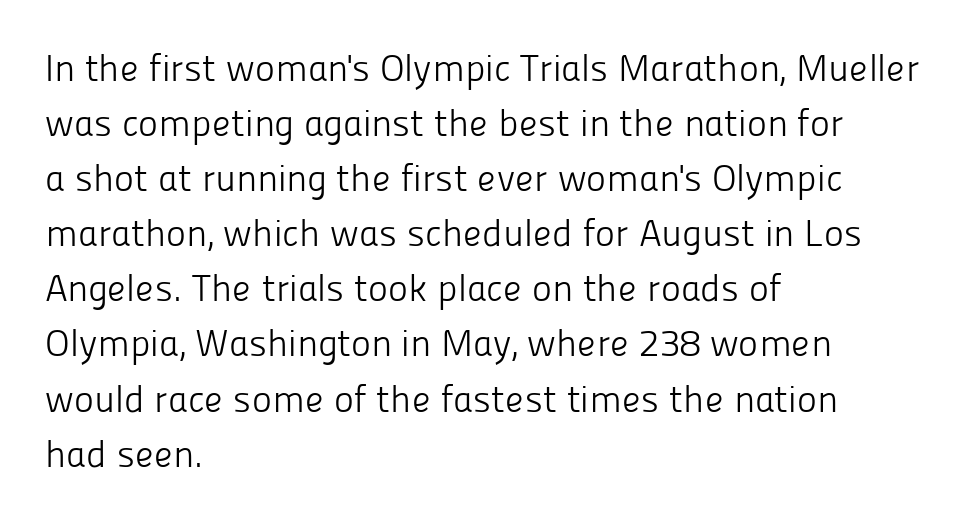
Q: Is the text bold? A: No.
Q: Is the text italic (slanted)? A: No, it is upright.
Q: Is the typeface a serif or a sans-serif typeface? A: Sans-serif.
Q: Is the text underlined? A: No.
Q: How is the paragraph aligned? A: Left-aligned.
Q: Is the spacing between letters normal or unusually wide? A: Normal.
Q: Is the spacing between lines tight, normal or loose? A: Normal.
Q: Width (condensed, normal, or wide)? A: Normal.
Q: Stroke contrast? A: Low.
Q: x-height? A: Medium.
Q: Monospaced? A: No.
